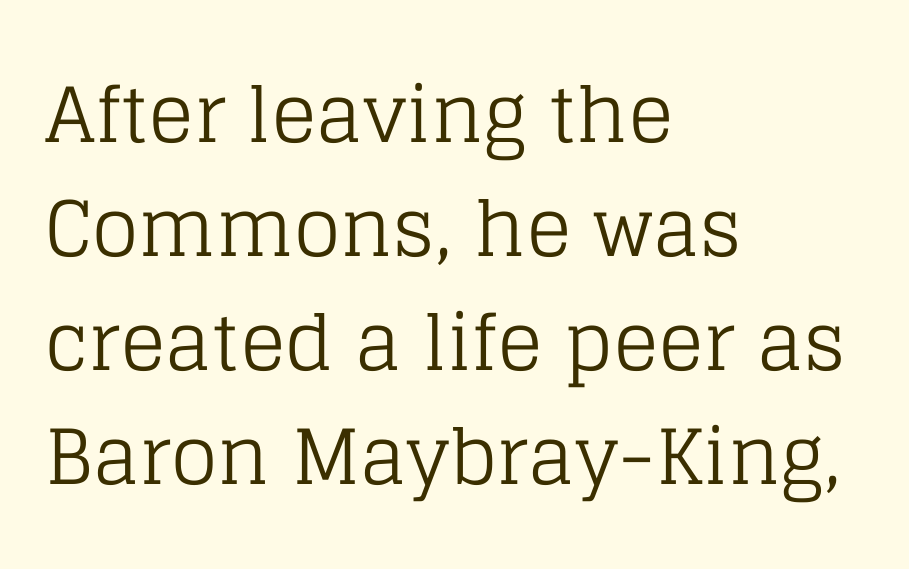
{"serif": "yes", "italic": "no", "bold": "no", "weight": "regular", "width": "normal", "stroke_contrast": "low", "x_height": "large", "monospaced": "no", "underline": "no", "align": "left", "line_spacing": "normal", "line_spacing_ratio": 1.5, "letter_spacing": "normal", "letter_spacing_em": 0.0, "glyph_px": 76}
